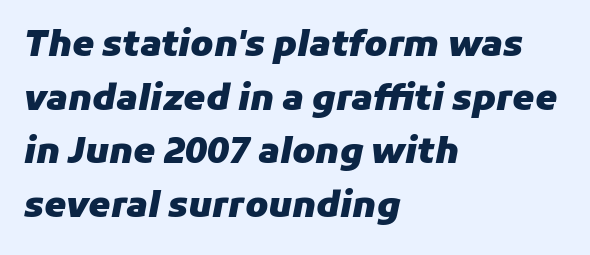
Q: Is the text bold? A: Yes.
Q: Is the text italic (slanted)? A: Yes, it leans right by about 11 degrees.
Q: Is the text underlined? A: No.
Q: How is the paragraph aligned? A: Left-aligned.
Q: Is the spacing between letters normal or unusually wide? A: Normal.
Q: Is the spacing between lines tight, normal or loose? A: Normal.
Q: Width (condensed, normal, or wide)? A: Normal.
Q: Stroke contrast? A: Low.
Q: x-height? A: Medium.
Q: Monospaced? A: No.
